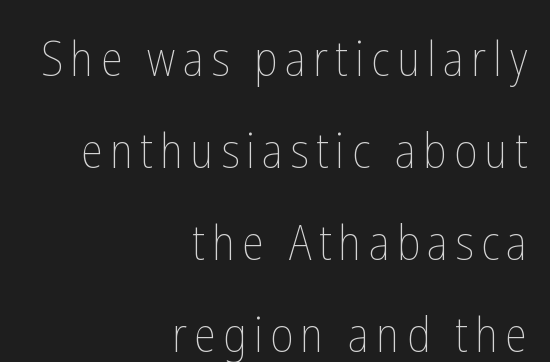
{"italic": "no", "bold": "no", "weight": "thin", "width": "condensed", "stroke_contrast": "low", "x_height": "medium", "monospaced": "no", "underline": "no", "align": "right", "line_spacing_ratio": 1.88, "glyph_px": 49}
